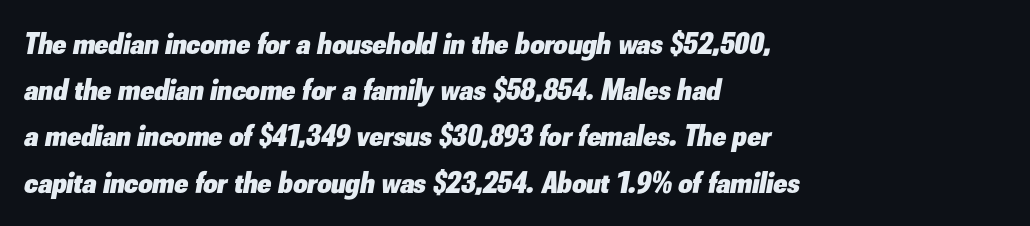
{"italic": "yes", "lean": "right", "slant_degrees": 10, "bold": "yes", "weight": "heavy", "width": "normal", "stroke_contrast": "low", "x_height": "small", "monospaced": "no", "underline": "no", "align": "left", "line_spacing": "normal", "line_spacing_ratio": 1.49, "letter_spacing": "normal", "letter_spacing_em": 0.0, "glyph_px": 31}
